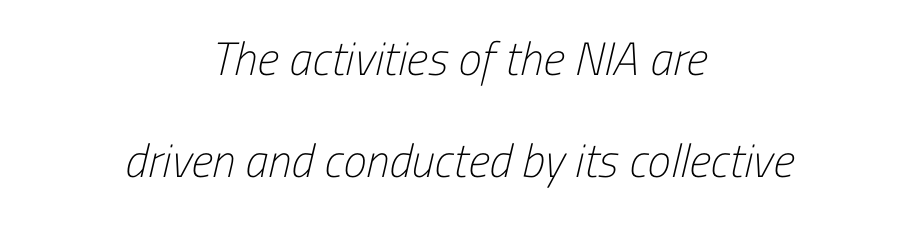
Regarding leading, the lines here are spaced well apart. Nope, no serifs anywhere on these letters. These glyphs show unthickened strokes, regular width or finer. The rendering uses natural spacing where letterforms have individual widths. Beneath every word, the page is bare.
